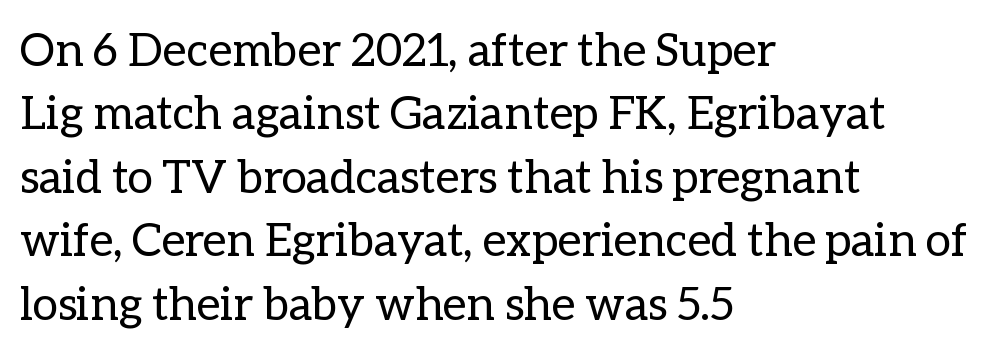
This reads as an unemphasized weight, regular at the heaviest. The designer left line spacing at the default. A typesetter would call this proportional, since set widths differ per character. Decoration check: the copy has no underline. What stands out about the letter spacing? Nothing — it is the standard amount.
